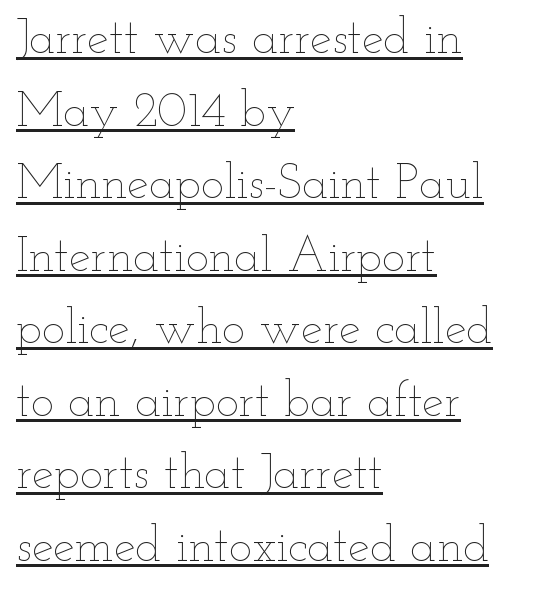
{"italic": "no", "bold": "no", "weight": "thin", "width": "wide", "stroke_contrast": "low", "x_height": "small", "monospaced": "no", "underline": "yes", "align": "left", "line_spacing": "normal", "line_spacing_ratio": 1.48, "letter_spacing": "normal", "letter_spacing_em": 0.0, "glyph_px": 49}
